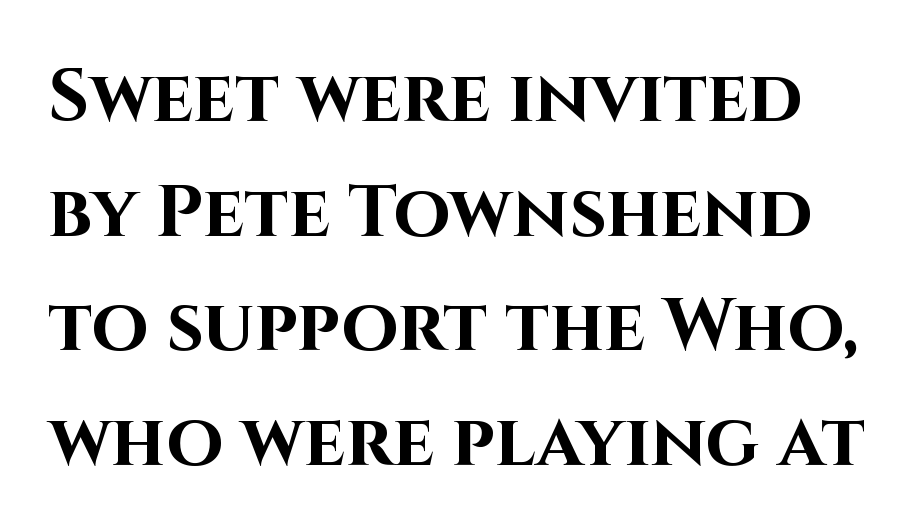
Q: Is the text bold? A: Yes.
Q: Is the text italic (slanted)? A: No, it is upright.
Q: Is the typeface a serif or a sans-serif typeface? A: Sans-serif.
Q: Is the text underlined? A: No.
Q: Is the spacing between letters normal or unusually wide? A: Normal.
Q: Is the spacing between lines tight, normal or loose? A: Normal.
Q: Width (condensed, normal, or wide)? A: Normal.
Q: Stroke contrast? A: High.
Q: x-height? A: Large.
Q: Monospaced? A: No.
